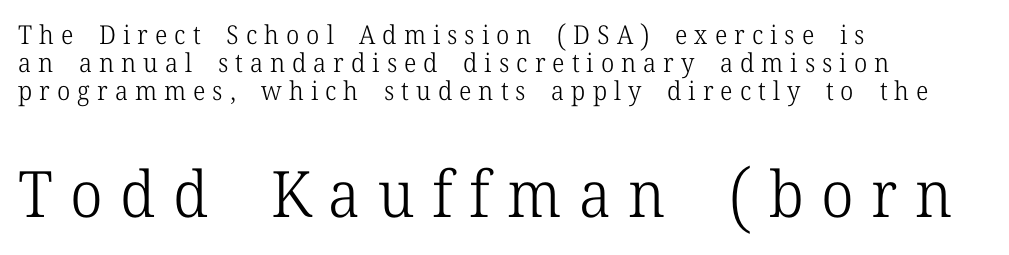
Q: Is the text bold? A: No.
Q: Is the text italic (slanted)? A: No, it is upright.
Q: Is the typeface a serif or a sans-serif typeface? A: Serif.
Q: Is the text underlined? A: No.
Q: How is the paragraph aligned? A: Left-aligned.
Q: Is the spacing between letters normal or unusually wide? A: Unusually wide.
Q: Is the spacing between lines tight, normal or loose? A: Tight.
Q: Which block of text is set in a larger size, the first (top) or the second (bottom)? A: The second (bottom) one.
Q: Width (condensed, normal, or wide)? A: Normal.
Q: Stroke contrast? A: Low.
Q: x-height? A: Medium.
Q: Monospaced? A: No.
